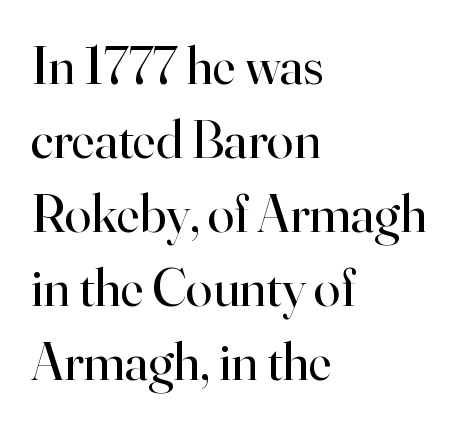
Q: Is the text bold? A: No.
Q: Is the text italic (slanted)? A: No, it is upright.
Q: Is the typeface a serif or a sans-serif typeface? A: Serif.
Q: Is the text underlined? A: No.
Q: How is the paragraph aligned? A: Left-aligned.
Q: Is the spacing between letters normal or unusually wide? A: Normal.
Q: Is the spacing between lines tight, normal or loose? A: Normal.
Q: Width (condensed, normal, or wide)? A: Normal.
Q: Stroke contrast? A: High.
Q: x-height? A: Small.
Q: Monospaced? A: No.
